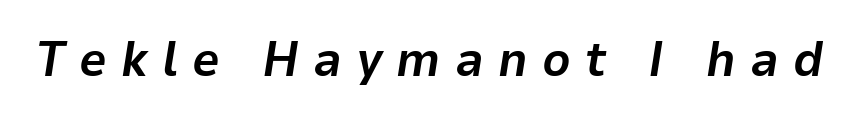
Q: Is the text bold? A: Yes.
Q: Is the text italic (slanted)? A: Yes, it leans right by about 9 degrees.
Q: Is the text underlined? A: No.
Q: Is the spacing between letters normal or unusually wide? A: Unusually wide.
Q: Width (condensed, normal, or wide)? A: Normal.
Q: Stroke contrast? A: Low.
Q: x-height? A: Medium.
Q: Monospaced? A: No.
